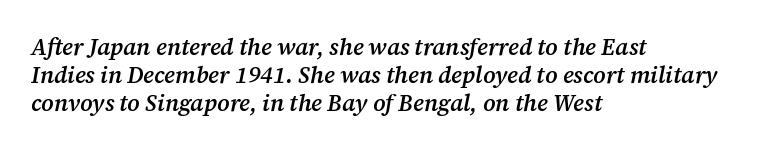
Q: Is the text bold? A: Semi-bold.
Q: Is the text italic (slanted)? A: Yes, it leans right by about 12 degrees.
Q: Is the text underlined? A: No.
Q: How is the paragraph aligned? A: Left-aligned.
Q: Is the spacing between letters normal or unusually wide? A: Normal.
